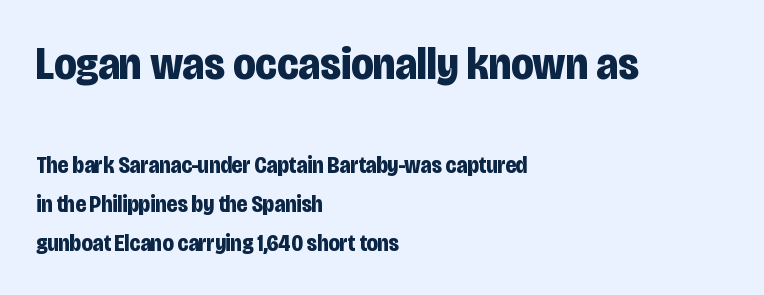
Does the weight exceed regular? Yes, all the way to bold. Where is the straight margin? On the left. Nobody drew a line under any word here. This rendering employs a face without finishing strokes, i.e., a sans-serif. If you measured baseline to baseline, you'd find a middling distance. Do the characters align in a grid? No, the font is proportional.
